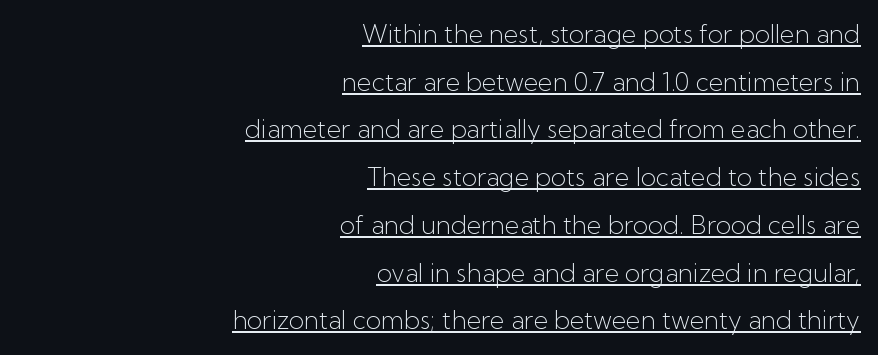
Designer's note — italics off, roman on. Which margin do the lines hug? The right one — the left edge is uneven. Every word sits above its own underline. Nothing unusual about the tracking: characters are spaced as the font intends. Nothing heavy about these letters — not bold at all.
